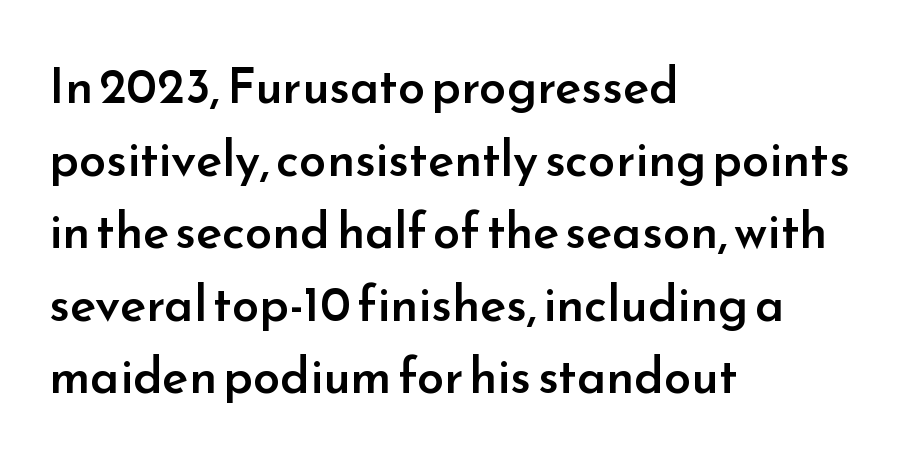
Each letter keeps its own natural width here, so spacing adapts to shape. Visually the block forms a straight wall on the left and a jagged coastline on the right. Each row of text sits above clean, open space. The type is set solid horizontally, with unmodified tracking. Notice the strokes are somewhat thickened but not fully heavy: this is a semibold. Do the letters lean? They stand straight.
